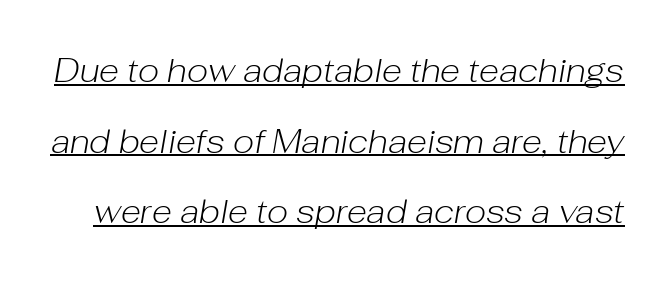
The image shows 33 px light type, italic (leaning right); set loose line spacing (2.14x), normal letter spacing, underlined; low stroke contrast and a medium x-height.
